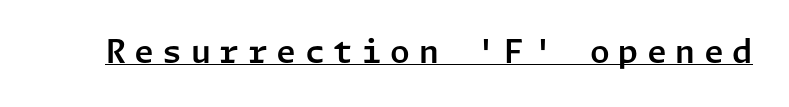
The image shows 32 px sans-serif type, upright; set unusually wide letter spacing (+0.27 em), underlined; low stroke contrast and a medium x-height.
